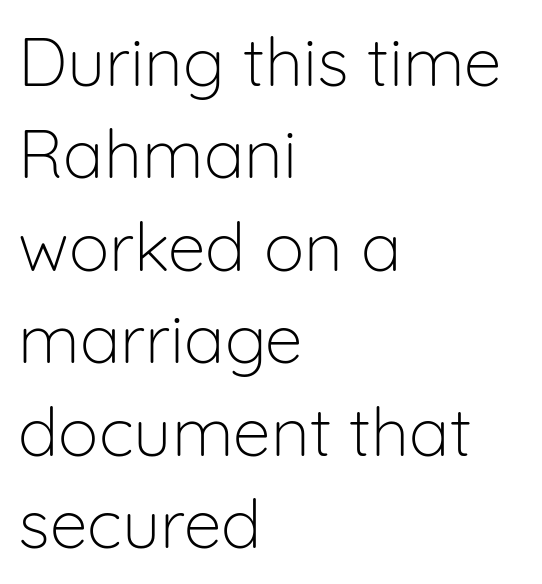
Q: Is the text bold? A: No.
Q: Is the text italic (slanted)? A: No, it is upright.
Q: Is the typeface a serif or a sans-serif typeface? A: Sans-serif.
Q: Is the text underlined? A: No.
Q: How is the paragraph aligned? A: Left-aligned.
Q: Is the spacing between letters normal or unusually wide? A: Normal.
Q: Is the spacing between lines tight, normal or loose? A: Normal.
Q: Width (condensed, normal, or wide)? A: Normal.
Q: Stroke contrast? A: Low.
Q: x-height? A: Medium.
Q: Monospaced? A: No.
